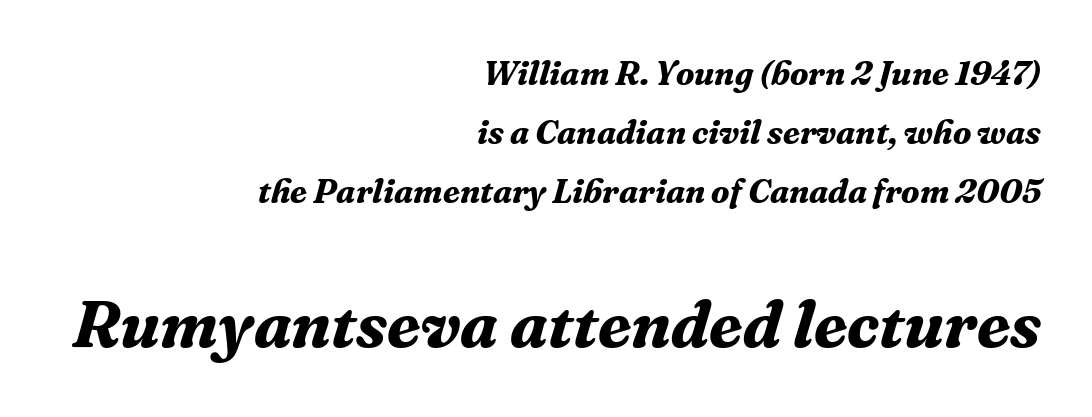
The image shows 67 px bold serif type, italic (leaning right); set right-aligned, line spacing 1.73x, normal letter spacing, not underlined; the second (bottom) block is 1.97x larger; medium stroke contrast and a medium x-height.
